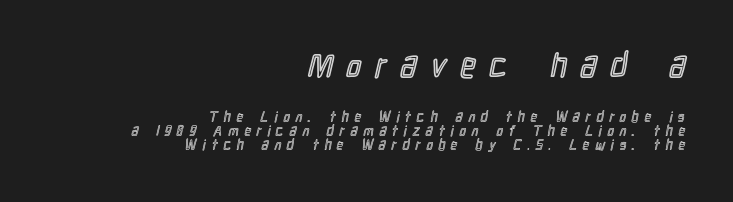
{"width": "condensed", "x_height": "medium", "monospaced": "no", "underline": "no", "align": "right", "line_spacing": "tight", "line_spacing_ratio": 1.01, "letter_spacing": "wide", "letter_spacing_em": 0.43, "larger_block": "first", "size_ratio": 2.36, "glyph_px": 33}
